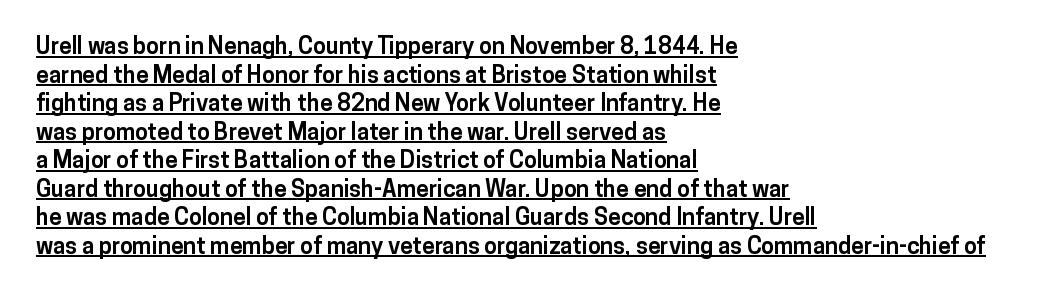
The image shows 23 px bold type, upright; set left-aligned, line spacing 1.24x, normal letter spacing, underlined.
